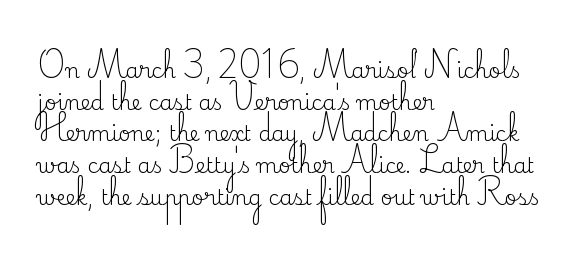
{"italic": "no", "bold": "no", "underline": "no", "align": "left", "line_spacing": "normal", "line_spacing_ratio": 1.51, "letter_spacing": "normal", "letter_spacing_em": 0.0, "glyph_px": 21}
